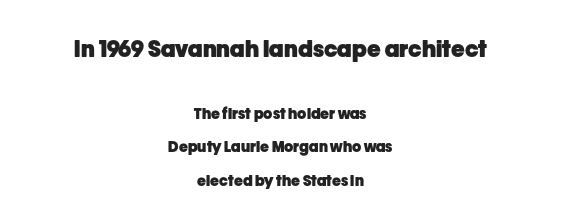
The image shows 23 px bold type, upright; set centered, loose line spacing (2.21x), normal letter spacing, not underlined; the first (top) block is 1.53x larger.
